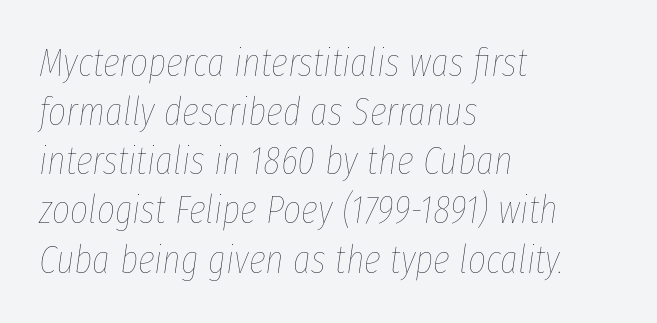
Q: Is the text bold? A: No.
Q: Is the text italic (slanted)? A: Yes, it leans right by about 8 degrees.
Q: Is the text underlined? A: No.
Q: How is the paragraph aligned? A: Left-aligned.
Q: Is the spacing between letters normal or unusually wide? A: Normal.
Q: Is the spacing between lines tight, normal or loose? A: Normal.
Q: Width (condensed, normal, or wide)? A: Condensed.
Q: Stroke contrast? A: Low.
Q: x-height? A: Medium.
Q: Monospaced? A: No.
